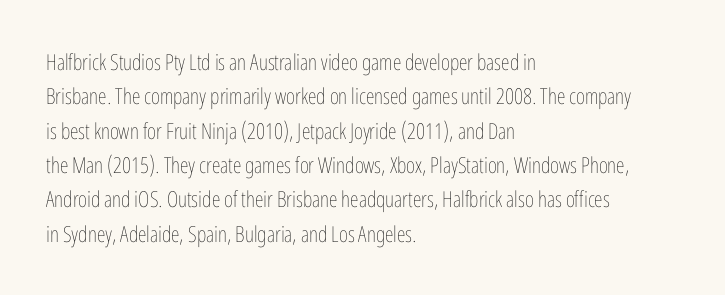
The image shows 22 px text type, upright; set left-aligned, normal line spacing (1.56x), normal letter spacing, not underlined.
